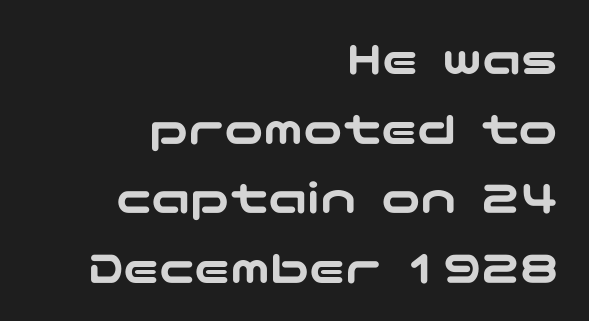
Q: Is the text italic (slanted)? A: No, it is upright.
Q: Is the typeface a serif or a sans-serif typeface? A: Sans-serif.
Q: Is the text underlined? A: No.
Q: How is the paragraph aligned? A: Right-aligned.
Q: Is the spacing between letters normal or unusually wide? A: Normal.
Q: Is the spacing between lines tight, normal or loose? A: Normal.
Q: Width (condensed, normal, or wide)? A: Wide.
Q: Stroke contrast? A: Low.
Q: x-height? A: Medium.
